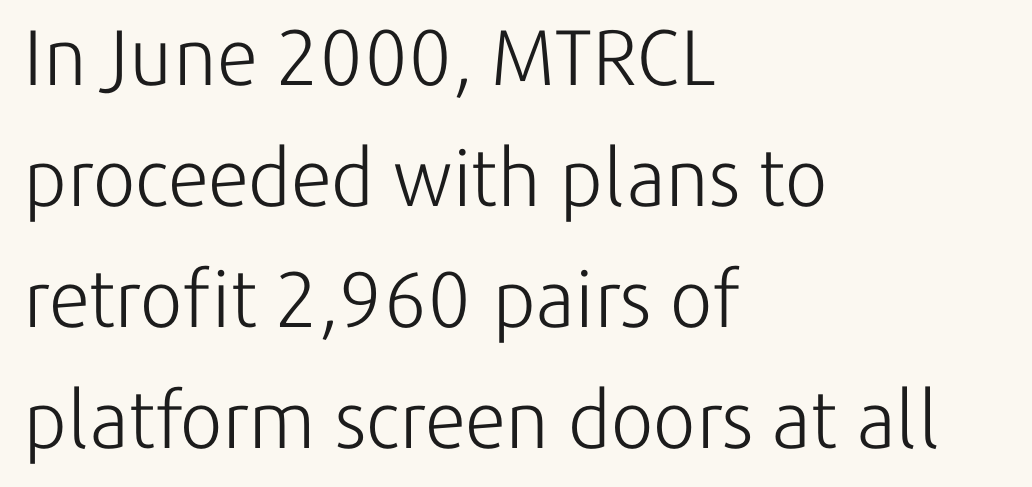
The image shows 79 px light sans-serif type, upright; set left-aligned, normal line spacing (1.53x), normal letter spacing, not underlined; low stroke contrast and a medium x-height.
